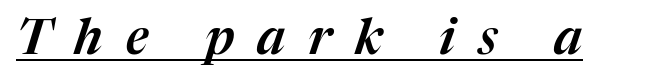
The tracking reads as deliberately expanded to a designer's eye. Notice how a bar underscores the lettering throughout. The letters advance in unequal steps, a hallmark of proportional type. Compared with ordinary roman type, these characters are visibly tilted.
